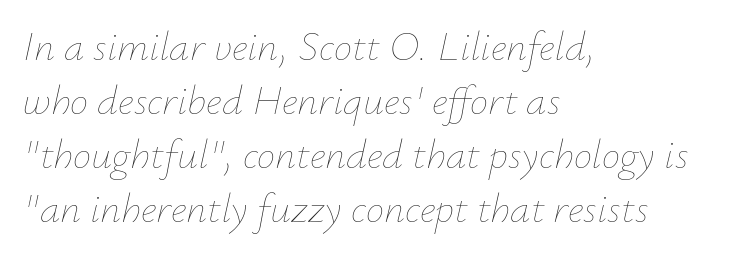
Q: Is the text bold? A: No.
Q: Is the text italic (slanted)? A: Yes, it leans right by about 12 degrees.
Q: Is the text underlined? A: No.
Q: How is the paragraph aligned? A: Left-aligned.
Q: Is the spacing between letters normal or unusually wide? A: Normal.
Q: Is the spacing between lines tight, normal or loose? A: Normal.
Q: Width (condensed, normal, or wide)? A: Normal.
Q: Stroke contrast? A: Low.
Q: x-height? A: Small.
Q: Monospaced? A: No.
